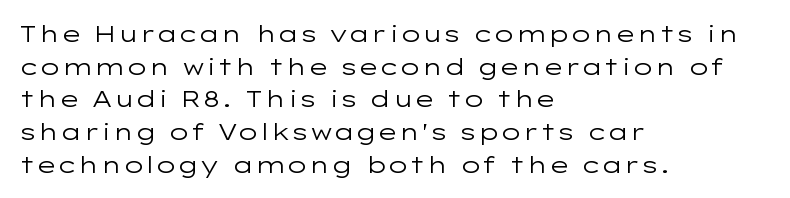
Characters follow at the spacing the type designer built in. The letterforms sit at book weight or below. Rendered with straight, roman letterforms. The rows are spaced the way most documents space them. The strip under each line holds only bare page.
